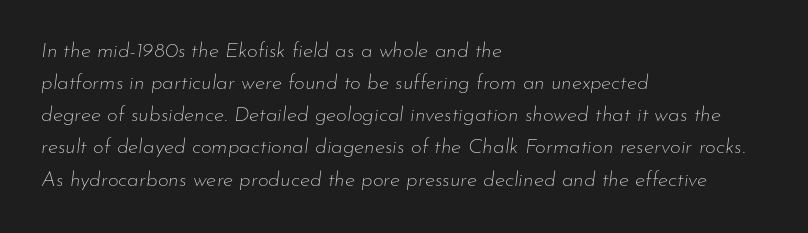
Stems here are at most as thick as an everyday book face. Students, note that the glyphs here touch the page at normal intervals. Descenders are the only things crossing below the line. Short and long lines alike share a common starting point at left.
